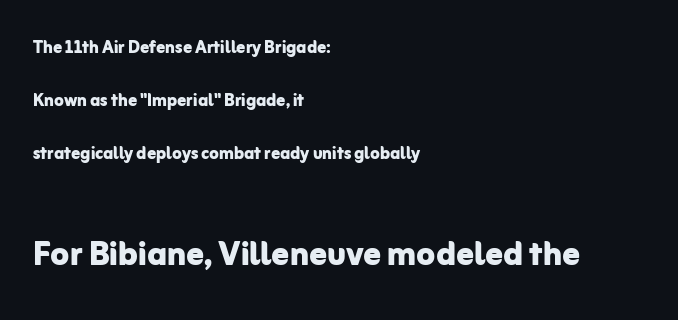
Q: Is the text bold? A: Yes.
Q: Is the text italic (slanted)? A: No, it is upright.
Q: Is the typeface a serif or a sans-serif typeface? A: Sans-serif.
Q: Is the text underlined? A: No.
Q: How is the paragraph aligned? A: Left-aligned.
Q: Is the spacing between letters normal or unusually wide? A: Normal.
Q: Is the spacing between lines tight, normal or loose? A: Loose.
Q: Which block of text is set in a larger size, the first (top) or the second (bottom)? A: The second (bottom) one.
Q: Width (condensed, normal, or wide)? A: Normal.
Q: Stroke contrast? A: Low.
Q: x-height? A: Medium.
Q: Monospaced? A: No.
